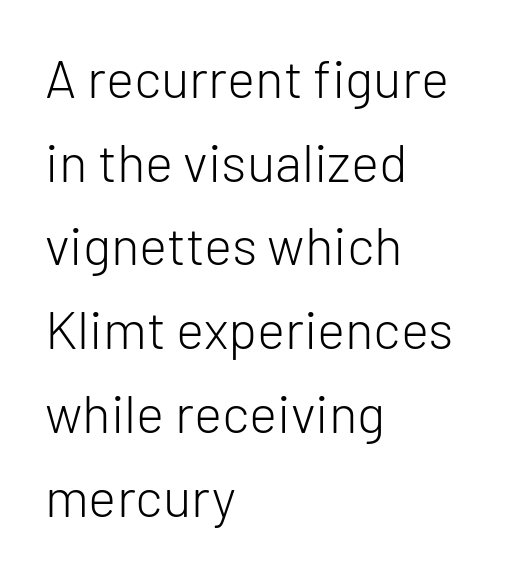
{"serif": "no", "italic": "no", "bold": "no", "weight": "light", "width": "normal", "stroke_contrast": "low", "x_height": "medium", "monospaced": "no", "underline": "no", "align": "left", "line_spacing": "normal", "line_spacing_ratio": 1.58, "letter_spacing": "normal", "letter_spacing_em": 0.0, "glyph_px": 53}
